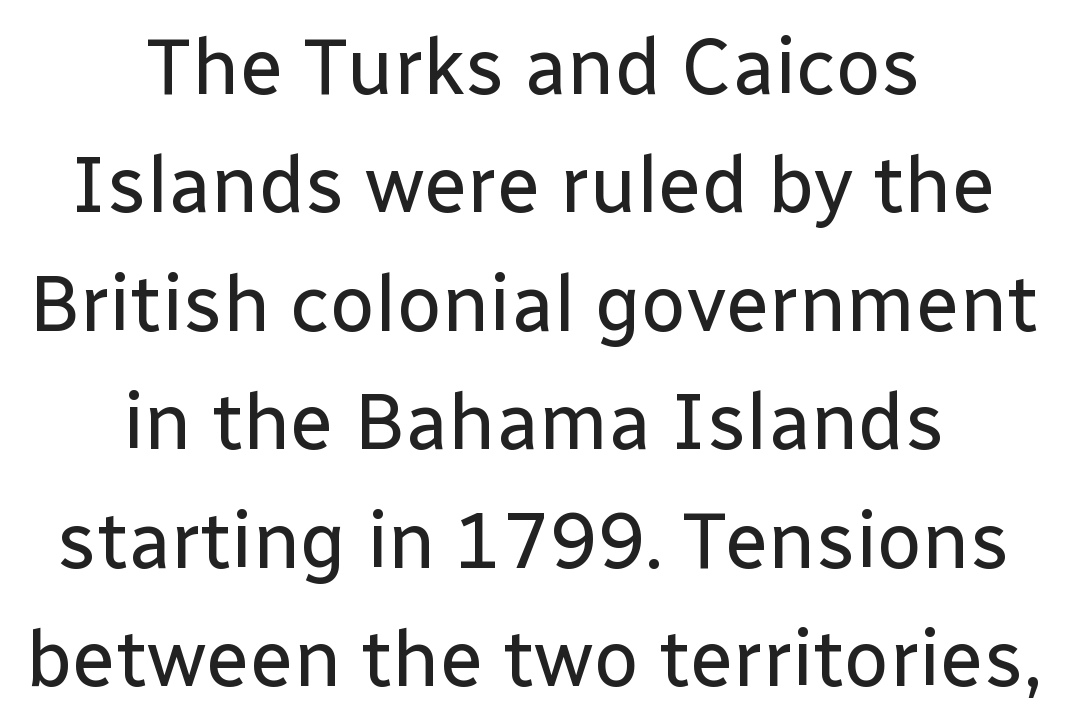
Q: Is the text bold? A: No.
Q: Is the text italic (slanted)? A: No, it is upright.
Q: Is the typeface a serif or a sans-serif typeface? A: Sans-serif.
Q: Is the text underlined? A: No.
Q: How is the paragraph aligned? A: Centered.
Q: Is the spacing between letters normal or unusually wide? A: Normal.
Q: Is the spacing between lines tight, normal or loose? A: Normal.
Q: Width (condensed, normal, or wide)? A: Normal.
Q: Stroke contrast? A: Low.
Q: x-height? A: Medium.
Q: Monospaced? A: No.
